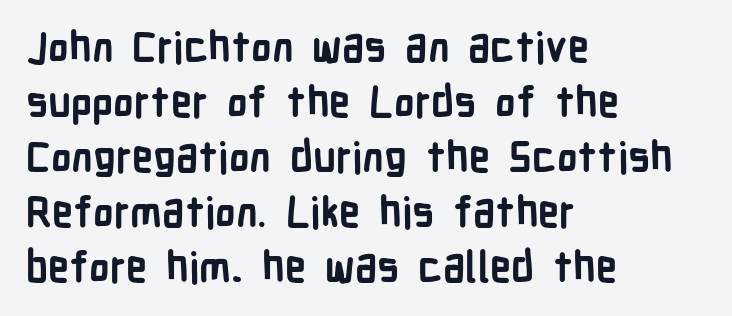
The image shows 42 px semibold, condensed sans-serif type, upright; set left-aligned, normal line spacing (1.31x), normal letter spacing, not underlined; low stroke contrast and a medium x-height.
